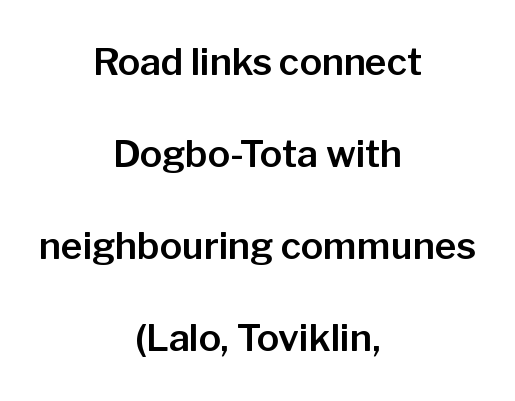
In terms of leading, this rendering errs on the spacious side. Characters follow at the spacing the type designer built in. The lettering holds an erect, upright posture throughout. Is this a fixed-width face? No — the glyphs have proportional, varying widths.
